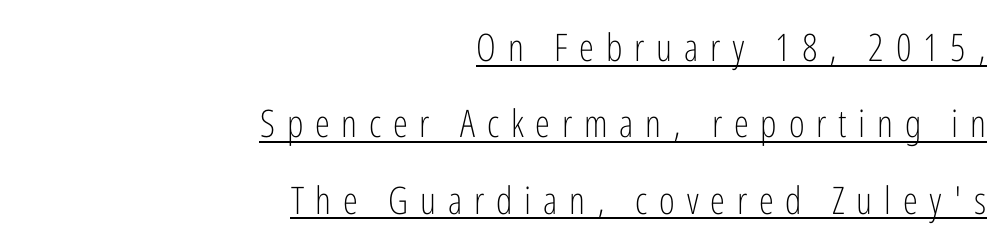
The image shows 38 px light, condensed sans-serif type, upright; set right-aligned, loose line spacing (2.01x), unusually wide letter spacing (+0.31 em), underlined; low stroke contrast and a medium x-height.
